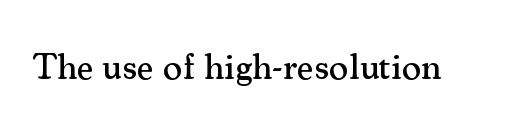
Q: Is the text italic (slanted)? A: No, it is upright.
Q: Is the typeface a serif or a sans-serif typeface? A: Serif.
Q: Is the text underlined? A: No.
Q: Is the spacing between letters normal or unusually wide? A: Normal.
Q: Width (condensed, normal, or wide)? A: Normal.
Q: Stroke contrast? A: Medium.
Q: x-height? A: Small.
Q: Monospaced? A: No.
